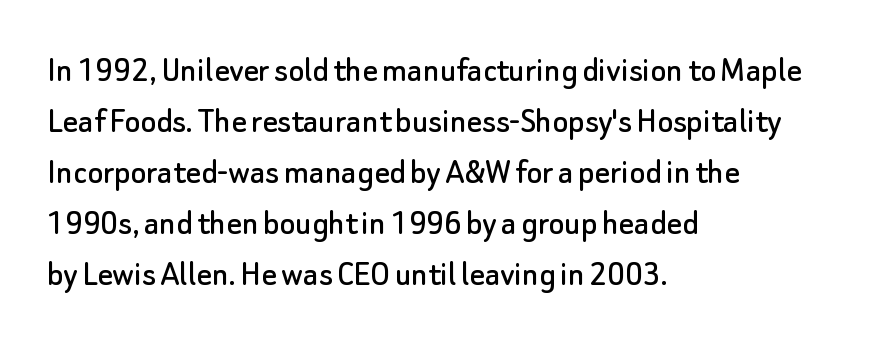
The image shows 37 px sans-serif type, upright; set left-aligned, normal line spacing (1.38x), normal letter spacing, not underlined; low stroke contrast and a small x-height.
